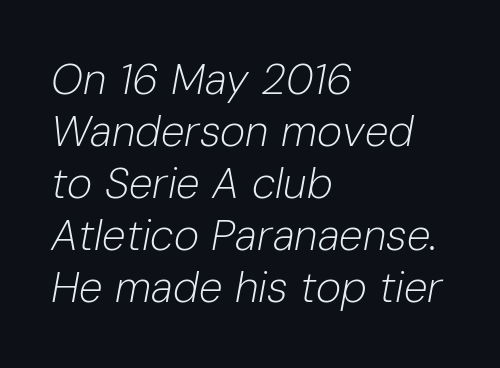
{"italic": "yes", "lean": "right", "slant_degrees": 10, "bold": "no", "weight": "light", "width": "normal", "stroke_contrast": "low", "x_height": "medium", "monospaced": "no", "underline": "no", "align": "left", "line_spacing_ratio": 1.21, "letter_spacing": "normal", "letter_spacing_em": 0.0, "glyph_px": 43}
